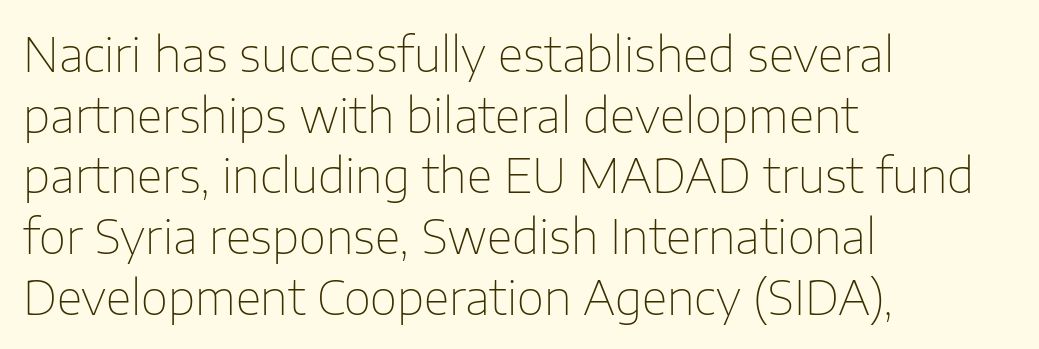
Weight: not bold — regular or lighter. The tracking reads as untouched default to a designer's eye. Words float on clear page, feet unadorned. Visually the block forms a straight wall on the left and a jagged coastline on the right.
